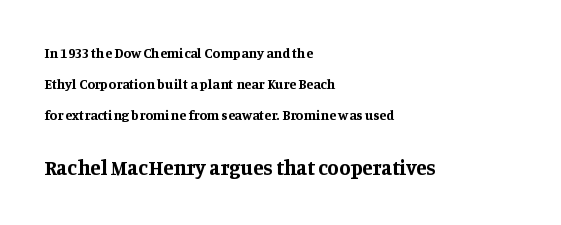
{"italic": "no", "bold": "yes", "underline": "no", "align": "left", "line_spacing": "loose", "line_spacing_ratio": 2.22, "letter_spacing": "normal", "letter_spacing_em": 0.0, "larger_block": "second", "size_ratio": 1.5, "glyph_px": 21}
